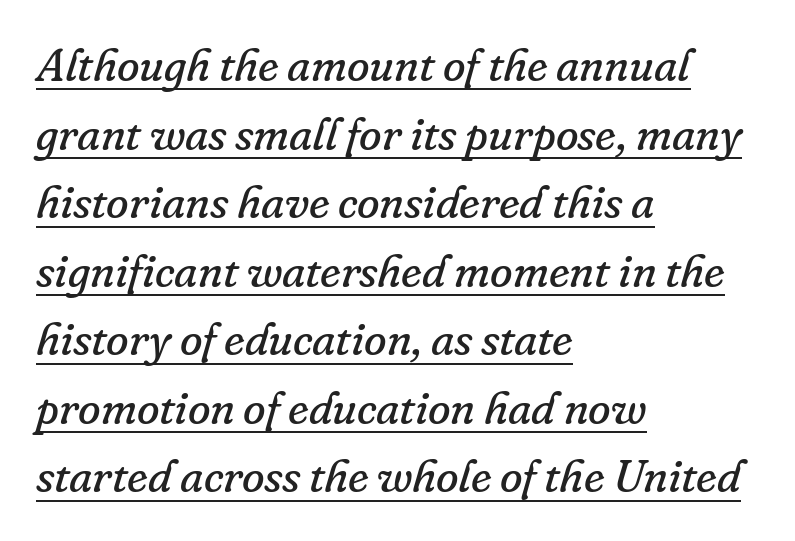
This sample is left-justified, so line endings fall wherever the words run out. Honestly, the letter spacing is just normal — you wouldn't notice it. Evenly set lines give the paragraph a standard silhouette. Stems and bowls with no extra thickness — not bold.
